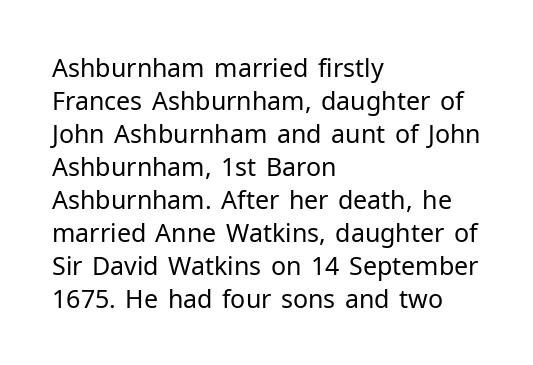
{"italic": "no", "bold": "no", "underline": "no", "align": "left", "line_spacing": "normal", "line_spacing_ratio": 1.32, "letter_spacing": "normal", "letter_spacing_em": 0.0, "glyph_px": 25}
